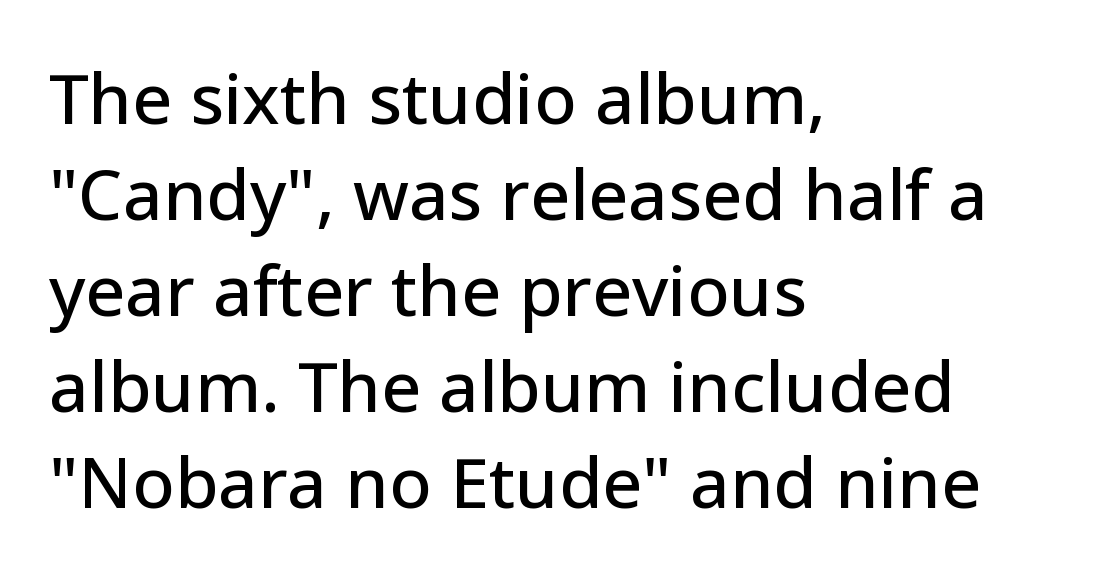
The image shows 70 px sans-serif type, upright; set left-aligned, normal line spacing (1.37x), normal letter spacing, not underlined; low stroke contrast and a medium x-height.
